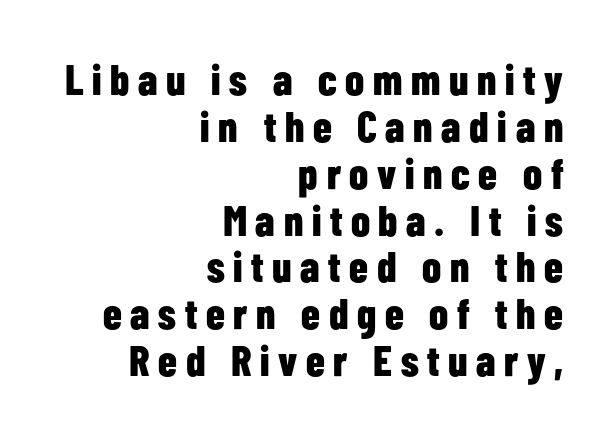
Q: Is the text bold? A: Yes.
Q: Is the text italic (slanted)? A: No, it is upright.
Q: Is the typeface a serif or a sans-serif typeface? A: Sans-serif.
Q: Is the text underlined? A: No.
Q: How is the paragraph aligned? A: Right-aligned.
Q: Is the spacing between letters normal or unusually wide? A: Unusually wide.
Q: Is the spacing between lines tight, normal or loose? A: Tight.
Q: Width (condensed, normal, or wide)? A: Condensed.
Q: Stroke contrast? A: Low.
Q: x-height? A: Medium.
Q: Monospaced? A: No.
